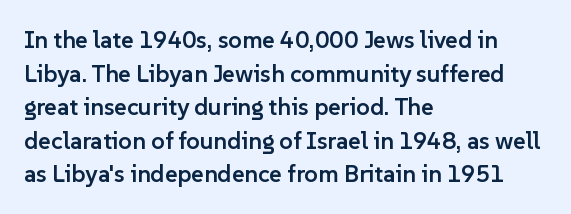
{"italic": "no", "bold": "semi", "underline": "no", "align": "left", "line_spacing": "normal", "line_spacing_ratio": 1.4, "letter_spacing": "normal", "letter_spacing_em": 0.0, "glyph_px": 24}
